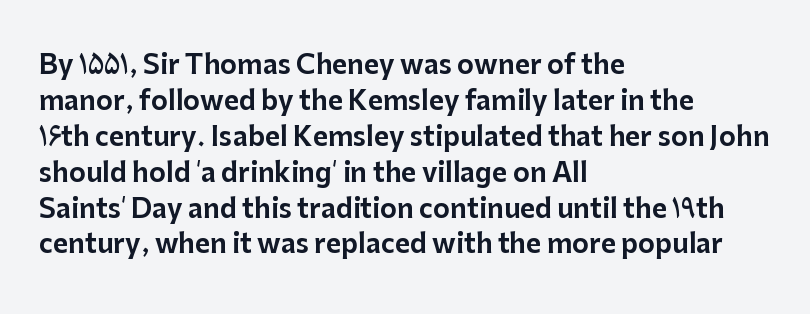
This is roman type, the default non-slanted kind. Standard letterfit; no display-style spreading of the glyphs. Evenly set lines give the paragraph a standard silhouette. The specimen omits any rule beneath the text block's lines. The paragraph shown leans on its left margin.
